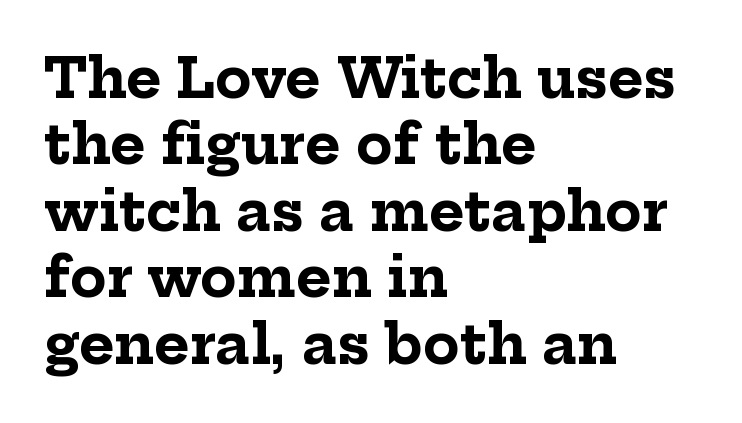
The image shows 54 px bold serif type, upright; set left-aligned, line spacing 1.23x, normal letter spacing, not underlined; low stroke contrast and a medium x-height.
